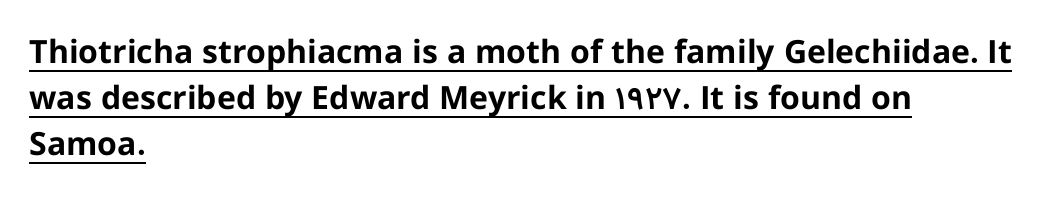
The letters carry no serifs — their stems end cleanly without finishing strokes. Glance below the letters and you will spot a drawn line. This sample keeps an unexceptional amount of space between lines. Students, this is bold: see how much ink each stroke carries. Tracking value appears to be zero — textbook default spacing. Here the designer chose a conventional face with non-uniform glyph widths.
